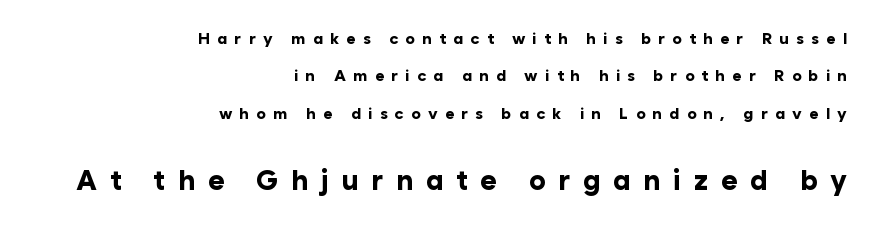
This rendering widens character spacing well past its baseline value. The type family on display is of the sans-serif kind. Unmarked baselines from the first word to the last. In CSS terms this would be text-align: right.
